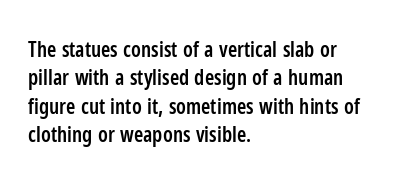
{"italic": "no", "bold": "semi", "underline": "no", "align": "left", "line_spacing": "normal", "line_spacing_ratio": 1.35, "letter_spacing": "normal", "letter_spacing_em": 0.0, "glyph_px": 21}
